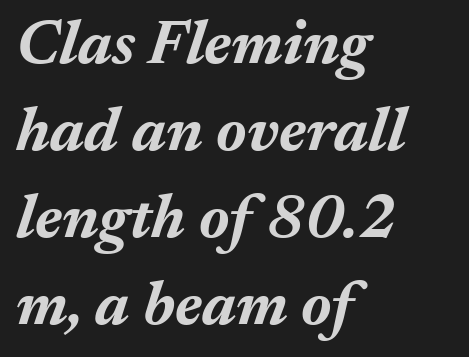
{"italic": "yes", "lean": "right", "slant_degrees": 17, "bold": "yes", "weight": "bold", "width": "normal", "stroke_contrast": "medium", "x_height": "medium", "monospaced": "no", "underline": "no", "align": "left", "line_spacing": "normal", "line_spacing_ratio": 1.38, "letter_spacing": "normal", "letter_spacing_em": 0.0, "glyph_px": 63}
